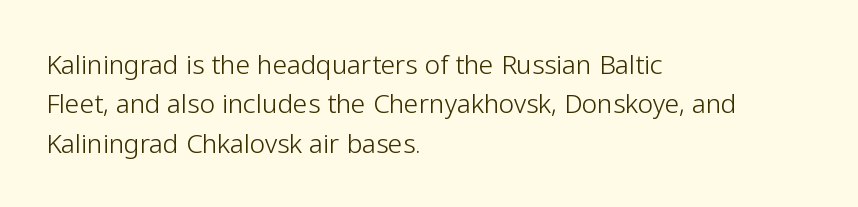
{"italic": "no", "bold": "no", "underline": "no", "align": "left", "line_spacing": "normal", "line_spacing_ratio": 1.51, "letter_spacing": "normal", "letter_spacing_em": 0.0, "glyph_px": 26}
